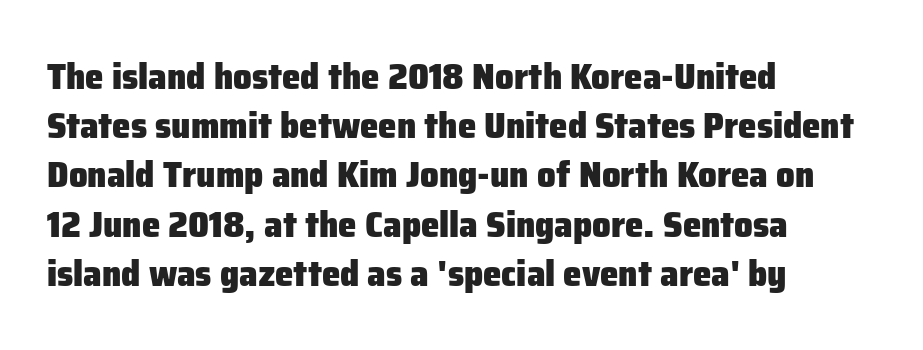
The image shows 37 px heavy sans-serif type, upright; set left-aligned, normal line spacing (1.33x), normal letter spacing, not underlined; low stroke contrast and a medium x-height.
